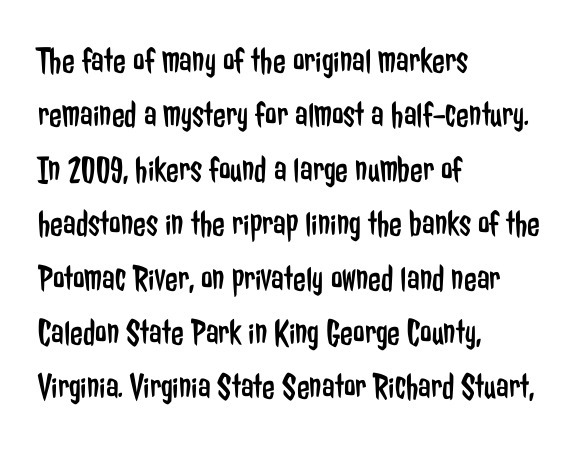
The image shows 37 px regular-weight, condensed sans-serif type, upright; set left-aligned, normal line spacing (1.47x), normal letter spacing, not underlined; low stroke contrast and a medium x-height.
